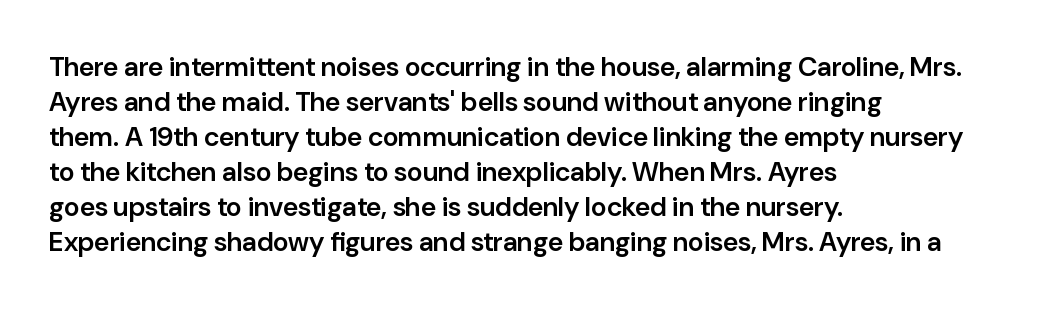
Q: Is the text bold? A: Semi-bold.
Q: Is the text italic (slanted)? A: No, it is upright.
Q: Is the text underlined? A: No.
Q: How is the paragraph aligned? A: Left-aligned.
Q: Is the spacing between letters normal or unusually wide? A: Normal.
Q: Is the spacing between lines tight, normal or loose? A: Normal.
